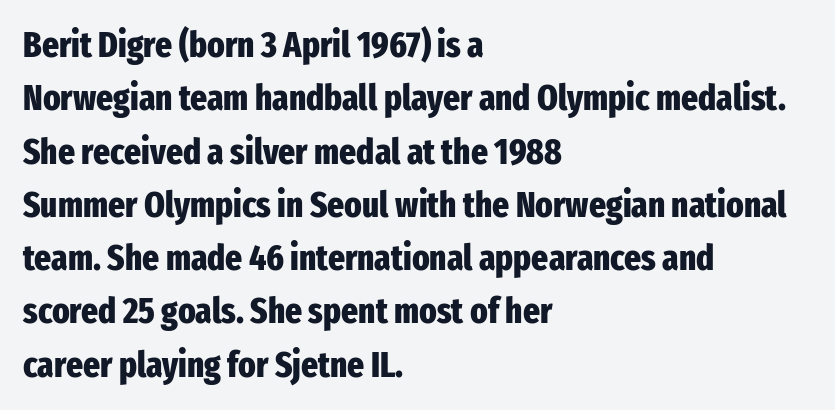
Q: Is the text bold? A: Yes.
Q: Is the text italic (slanted)? A: No, it is upright.
Q: Is the typeface a serif or a sans-serif typeface? A: Sans-serif.
Q: Is the text underlined? A: No.
Q: How is the paragraph aligned? A: Left-aligned.
Q: Is the spacing between letters normal or unusually wide? A: Normal.
Q: Is the spacing between lines tight, normal or loose? A: Normal.
Q: Width (condensed, normal, or wide)? A: Condensed.
Q: Stroke contrast? A: Low.
Q: x-height? A: Medium.
Q: Monospaced? A: No.
